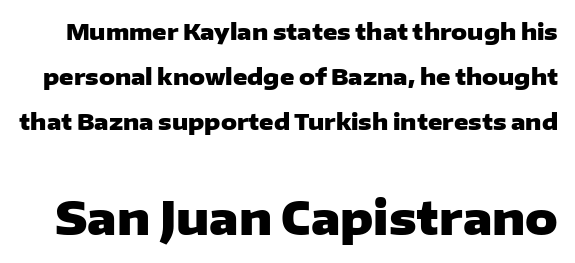
{"serif": "no", "italic": "no", "bold": "yes", "weight": "heavy", "width": "wide", "stroke_contrast": "low", "x_height": "medium", "monospaced": "no", "underline": "no", "line_spacing": "loose", "line_spacing_ratio": 2.05, "letter_spacing": "normal", "letter_spacing_em": 0.0, "larger_block": "second", "size_ratio": 2.05, "glyph_px": 45}
